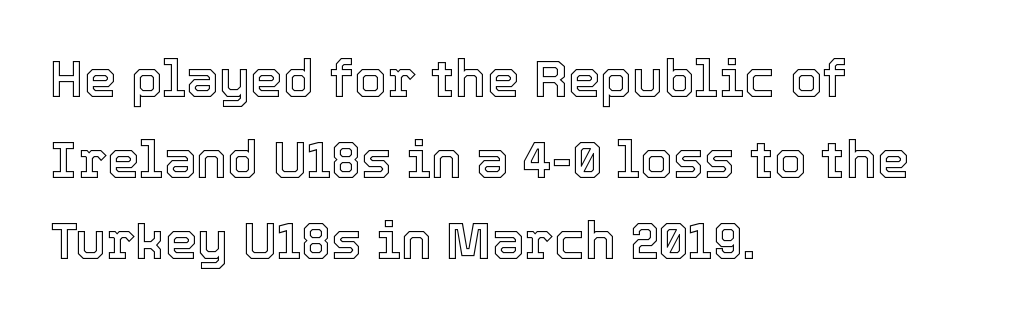
Words appear dense and cohesive because spacing is normal. Do the characters align in a grid? No, the font is proportional. The space beneath each line is pristine and unruled. The paragraph shown leans on its left margin.
